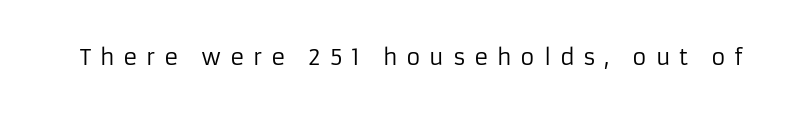
{"italic": "no", "bold": "no", "underline": "no", "letter_spacing": "wide", "letter_spacing_em": 0.39, "glyph_px": 22}
